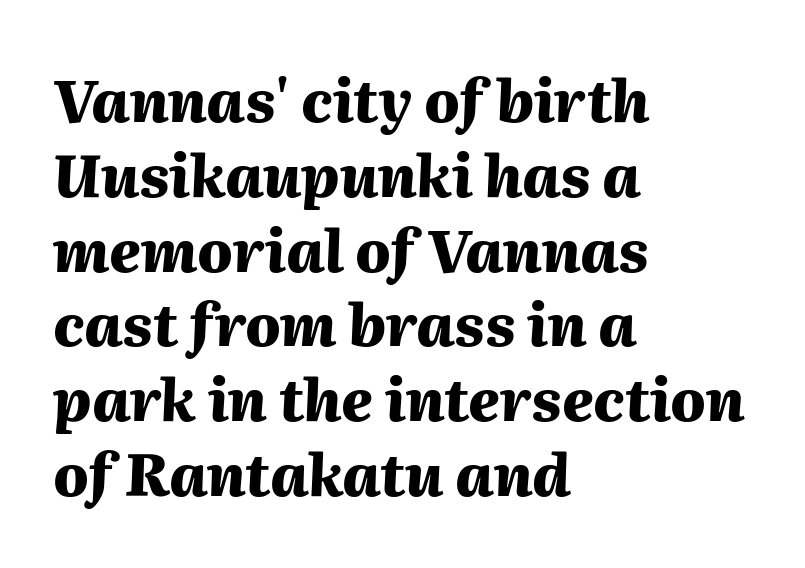
The text carries the slant typical of an italic or oblique font. The specimen omits any rule beneath the text block's lines. Proportional: the letters do not fall into vertical columns. Each new line begins a customary step beneath the previous one. Leftover space on each line is placed entirely after the last word.
